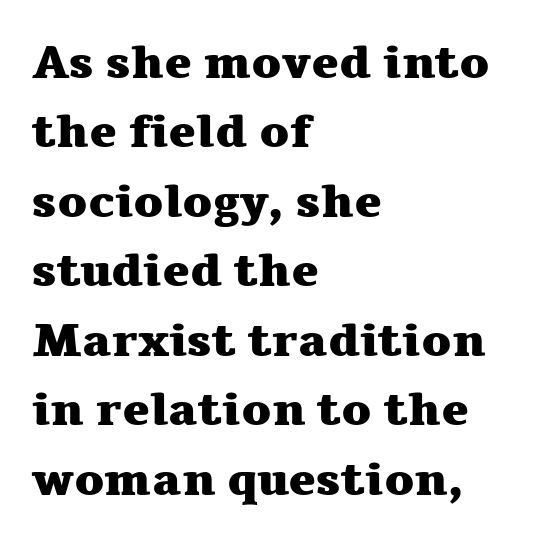
Line spacing here is normal. This rendering features lettering with no underline. Nope, not italic — everything's standing straight. This rendering employs a face with finishing strokes, i.e., a serif. Observe the ordinary spacing: letters are neighbours, not strangers.
